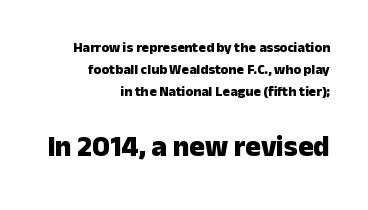
Larger block? The one below; the one above is distinctly smaller. Each line ends at the same right margin while the left side varies. This rendering leaves character spacing at its baseline value. In terms of leading, this rendering sits right in the middle.
